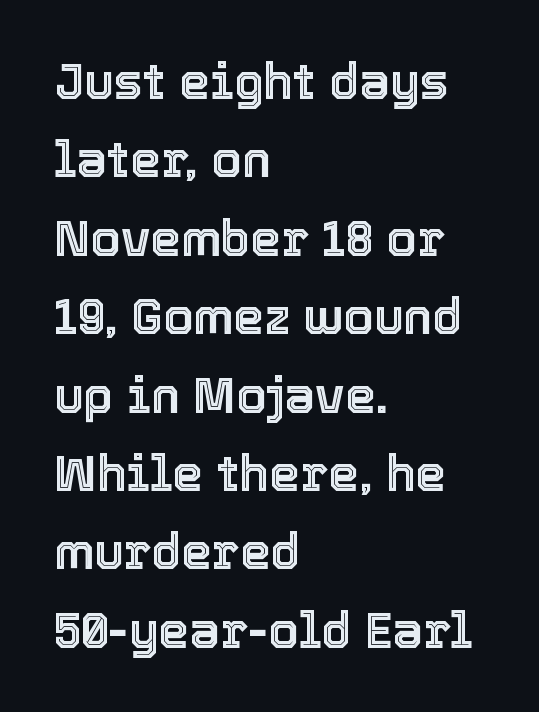
{"italic": "no", "width": "normal", "x_height": "medium", "monospaced": "no", "underline": "no", "align": "left", "line_spacing": "normal", "line_spacing_ratio": 1.6, "letter_spacing": "normal", "letter_spacing_em": 0.0, "glyph_px": 49}
